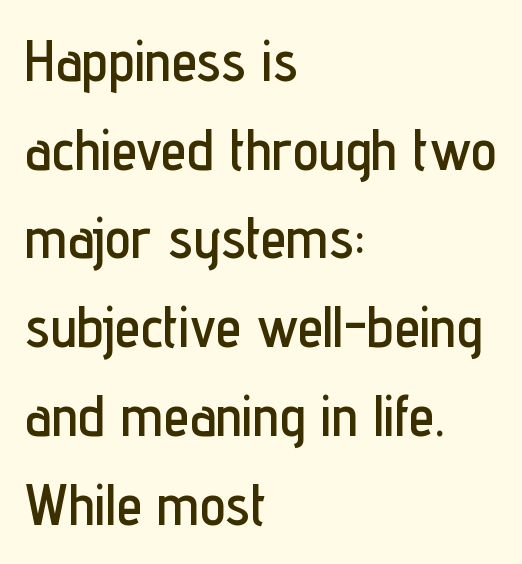
Visually the block forms a straight wall on the left and a jagged coastline on the right. Upright lettering throughout. The strip under each line holds only bare page. Nobody touched the tracking dial on this one.
